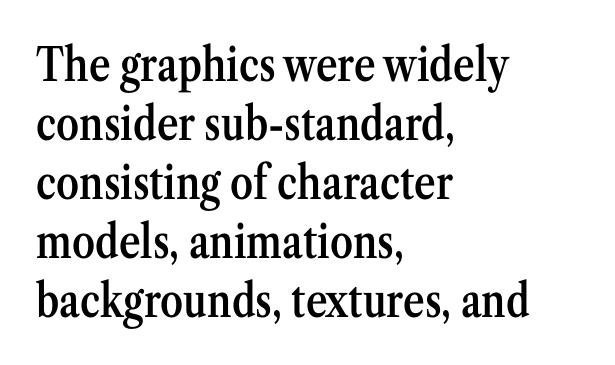
Q: Is the text bold? A: Semi-bold.
Q: Is the text italic (slanted)? A: No, it is upright.
Q: Is the typeface a serif or a sans-serif typeface? A: Serif.
Q: Is the text underlined? A: No.
Q: How is the paragraph aligned? A: Left-aligned.
Q: Is the spacing between letters normal or unusually wide? A: Normal.
Q: Is the spacing between lines tight, normal or loose? A: Normal.
Q: Width (condensed, normal, or wide)? A: Condensed.
Q: Stroke contrast? A: Medium.
Q: x-height? A: Medium.
Q: Monospaced? A: No.
